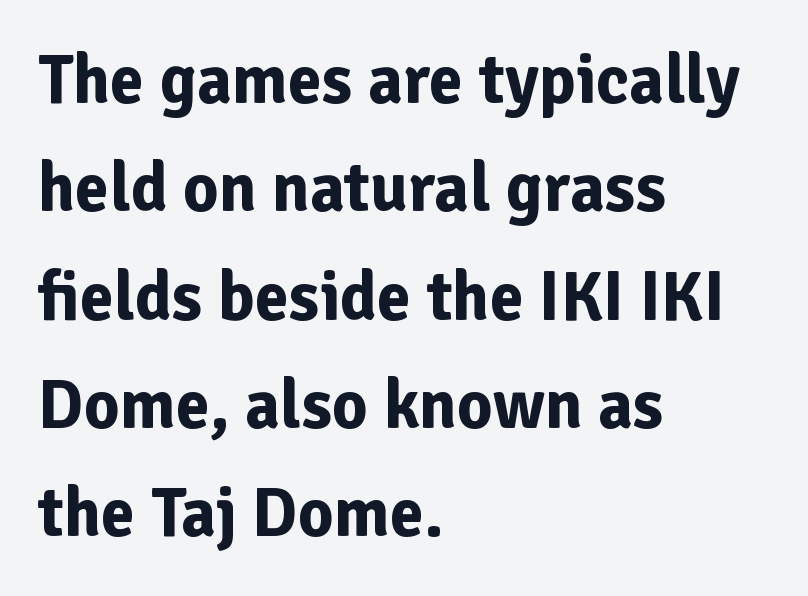
Q: Is the text bold? A: Yes.
Q: Is the text italic (slanted)? A: No, it is upright.
Q: Is the typeface a serif or a sans-serif typeface? A: Sans-serif.
Q: Is the text underlined? A: No.
Q: How is the paragraph aligned? A: Left-aligned.
Q: Is the spacing between letters normal or unusually wide? A: Normal.
Q: Is the spacing between lines tight, normal or loose? A: Normal.
Q: Width (condensed, normal, or wide)? A: Normal.
Q: Stroke contrast? A: Low.
Q: x-height? A: Medium.
Q: Monospaced? A: No.
